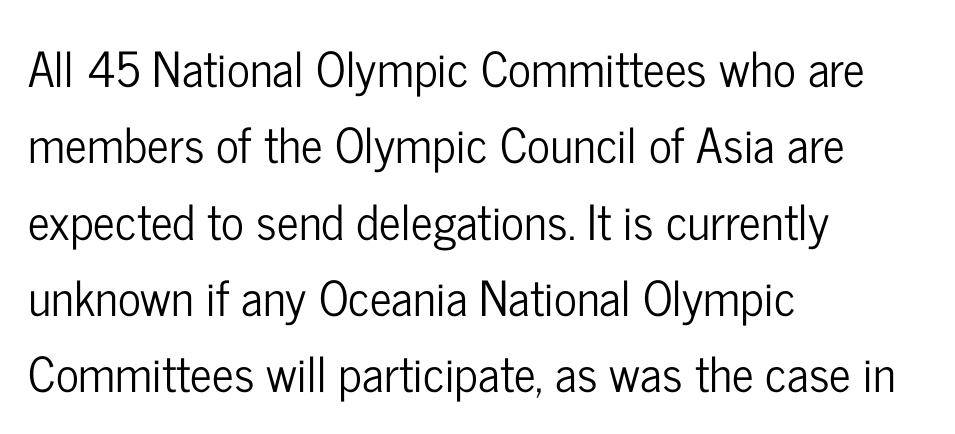
{"serif": "no", "italic": "no", "width": "condensed", "stroke_contrast": "low", "x_height": "medium", "monospaced": "no", "underline": "no", "align": "left", "line_spacing": "normal", "line_spacing_ratio": 1.59, "letter_spacing": "normal", "letter_spacing_em": 0.0, "glyph_px": 48}
